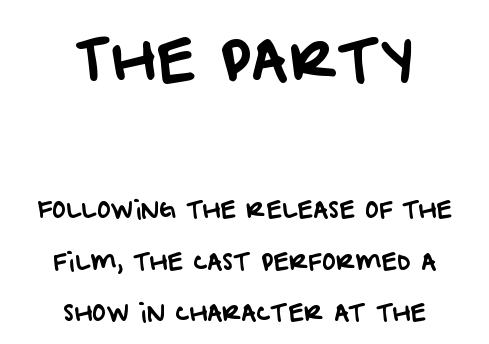
The image shows 57 px sans-serif type; set centered, loose line spacing (2.25x), normal letter spacing, not underlined; the first (top) block is 2.48x larger; low stroke contrast and a large x-height.
